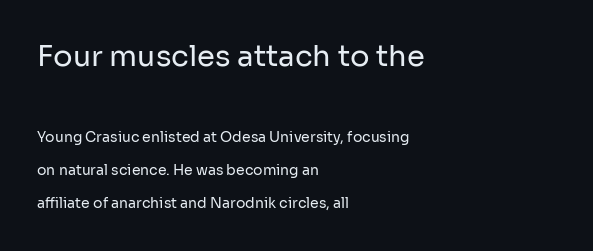
Does the leading feel generous? Absolutely, it's lavish. The strokes are not fattened; the text isn't bold. The face used here is proportionally spaced, like ordinary book or web type. Leftover space on each line is placed entirely after the last word.
